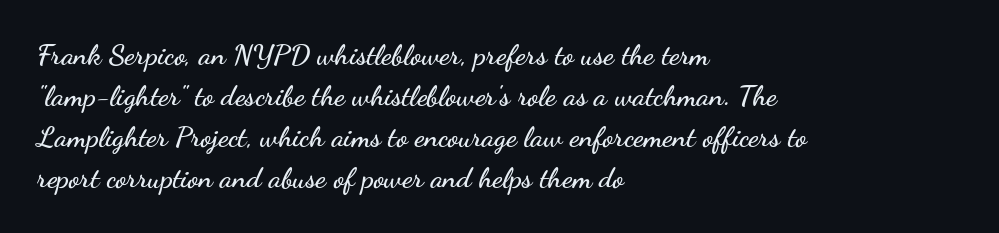
Q: Is the text italic (slanted)? A: Yes.
Q: Is the typeface a serif or a sans-serif typeface? A: Sans-serif.
Q: Is the text underlined? A: No.
Q: How is the paragraph aligned? A: Left-aligned.
Q: Is the spacing between letters normal or unusually wide? A: Normal.
Q: Is the spacing between lines tight, normal or loose? A: Normal.
Q: Width (condensed, normal, or wide)? A: Wide.
Q: Stroke contrast? A: Low.
Q: x-height? A: Small.
Q: Monospaced? A: No.
